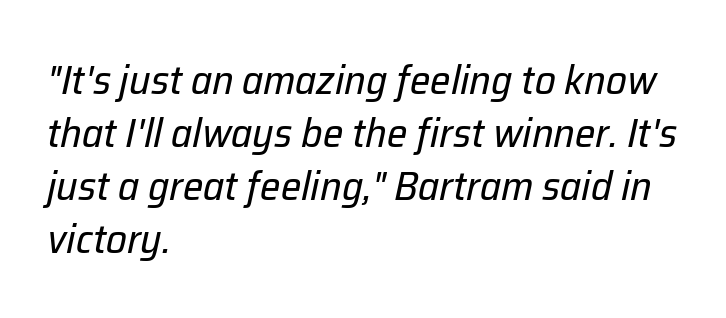
The image shows 41 px regular-weight type, italic (leaning right); set left-aligned, normal line spacing (1.29x), normal letter spacing, not underlined; low stroke contrast and a medium x-height.
